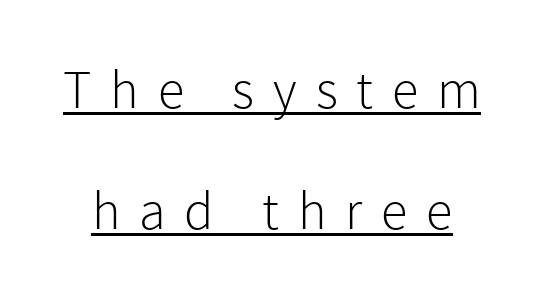
{"serif": "no", "italic": "no", "bold": "no", "weight": "light", "width": "normal", "x_height": "medium", "monospaced": "no", "underline": "yes", "line_spacing": "loose", "line_spacing_ratio": 2.24, "letter_spacing": "wide", "letter_spacing_em": 0.35, "glyph_px": 54}
